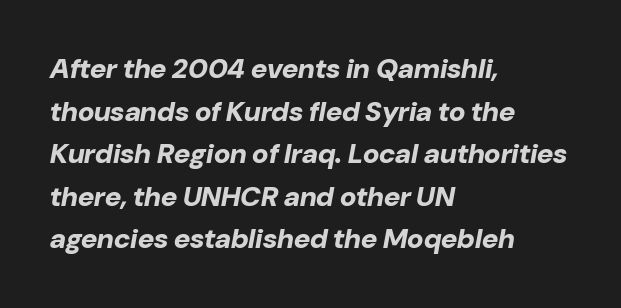
Heavy-handed strokes throughout: this text is bold. One-word summary of the alignment: left. Every character sits at an angle, as italics do. Notice how descenders clear the ascenders below comfortably — that's standard leading. Anything drawn beneath the words? Only blank space.
